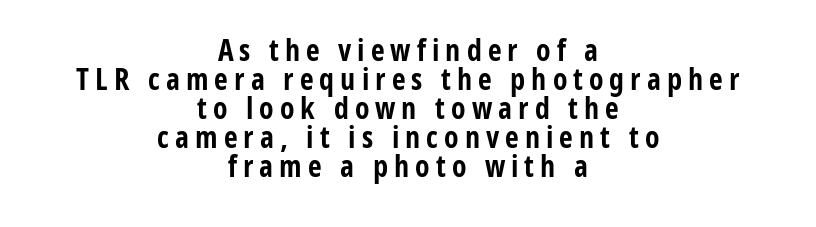
The space beneath each line is pristine and unruled. Look at the stroke-to-counter ratio: heavy, a bold. The type sits square on the baseline with zero lean. Does the type have serifs? No, each stem ends abruptly. Proportional: the letters do not fall into vertical columns.
